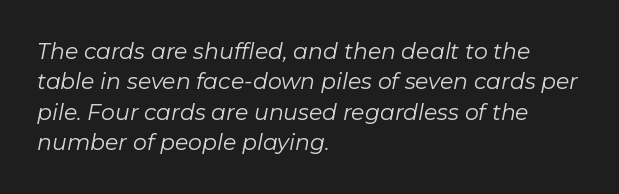
Q: Is the text bold? A: No.
Q: Is the text italic (slanted)? A: Yes, it leans right by about 11 degrees.
Q: Is the text underlined? A: No.
Q: How is the paragraph aligned? A: Left-aligned.
Q: Is the spacing between letters normal or unusually wide? A: Normal.
Q: Is the spacing between lines tight, normal or loose? A: Normal.
